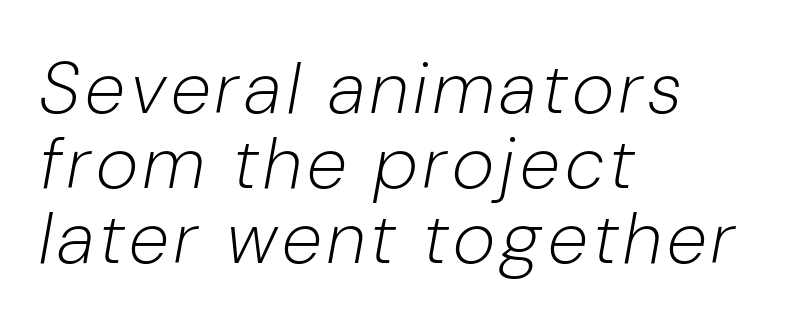
Q: Is the text bold? A: No.
Q: Is the text italic (slanted)? A: Yes, it leans right by about 10 degrees.
Q: Is the text underlined? A: No.
Q: How is the paragraph aligned? A: Left-aligned.
Q: Is the spacing between lines tight, normal or loose? A: Tight.
Q: Width (condensed, normal, or wide)? A: Condensed.
Q: Stroke contrast? A: Low.
Q: x-height? A: Medium.
Q: Monospaced? A: No.
